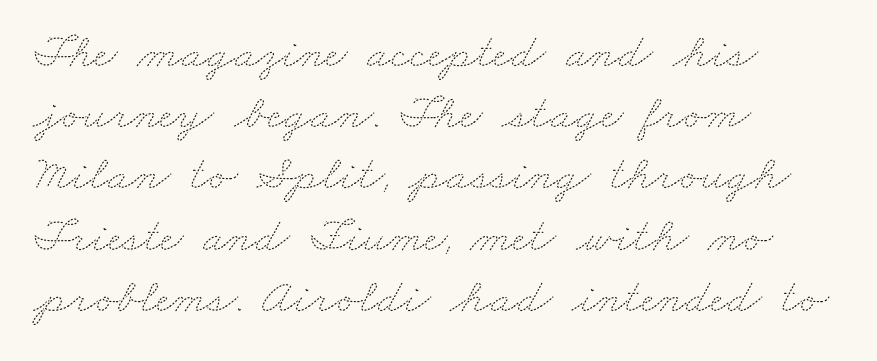
Q: Is the text bold? A: No.
Q: Is the text underlined? A: No.
Q: How is the paragraph aligned? A: Left-aligned.
Q: Is the spacing between letters normal or unusually wide? A: Normal.
Q: Is the spacing between lines tight, normal or loose? A: Normal.
Q: Width (condensed, normal, or wide)? A: Wide.
Q: Stroke contrast? A: Medium.
Q: x-height? A: Small.
Q: Monospaced? A: No.
